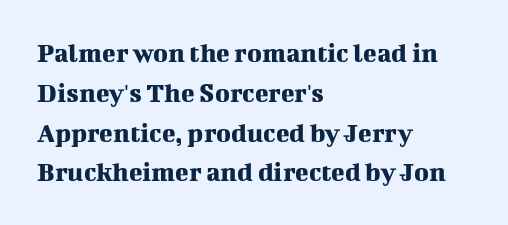
Compared with typical body copy, the letter spacing here is the same. The setting favours the left margin, as ordinary paragraphs usually do. Leading matches the norm, producing a regular column. The face used here is seriffed, in the tradition of book romans.
